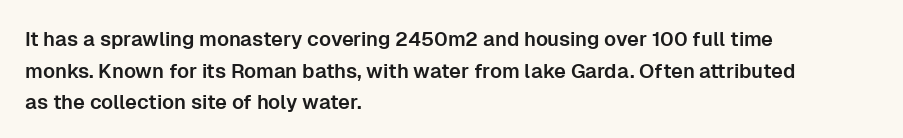
The baseline area is clear. The letterforms sit shoulder to shoulder at normal distance. Each line starts at the same left margin while the right side varies. You can tell it's not italic because the verticals are truly vertical.
